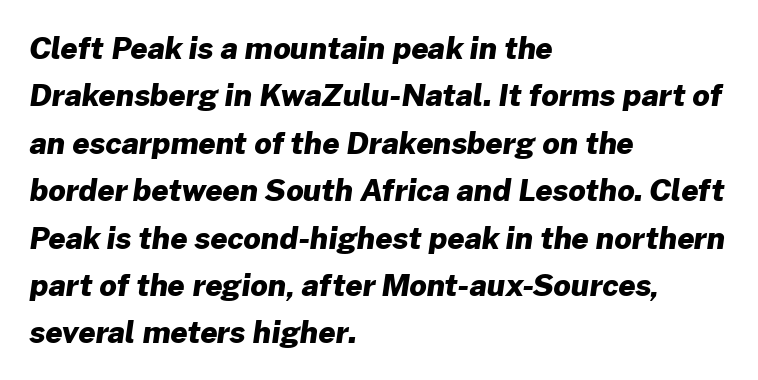
A normal amount of white space separates one row of letters from the next. Classification — sans serif. This is heavy type, rendered in bold. The letters sit at their default tracking, neither squeezed nor spread. The strip under each line holds only bare page.
